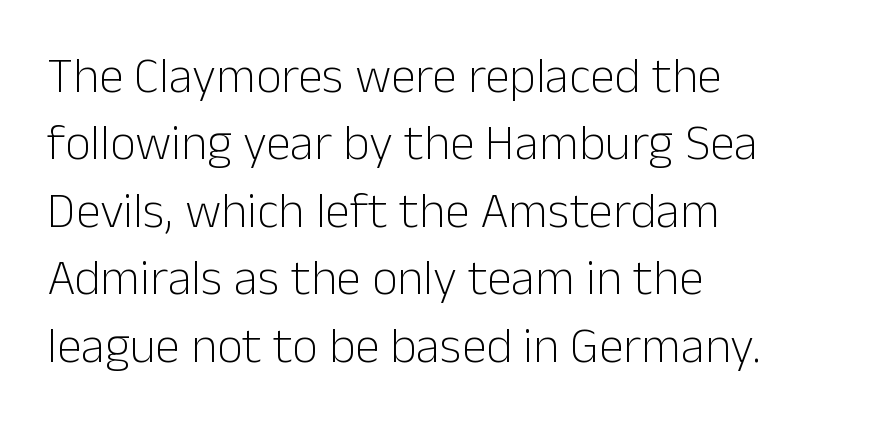
Summary of weight: not heavy and not bold. Grotesque or geometric, the face here clearly has no serifs. Rendered with straight, roman letterforms. The typesetter chose a ragged-right arrangement here. Inter-character spacing is left at the font's built-in metrics. This sample has the flowing, uneven cadence of proportional lettering.
